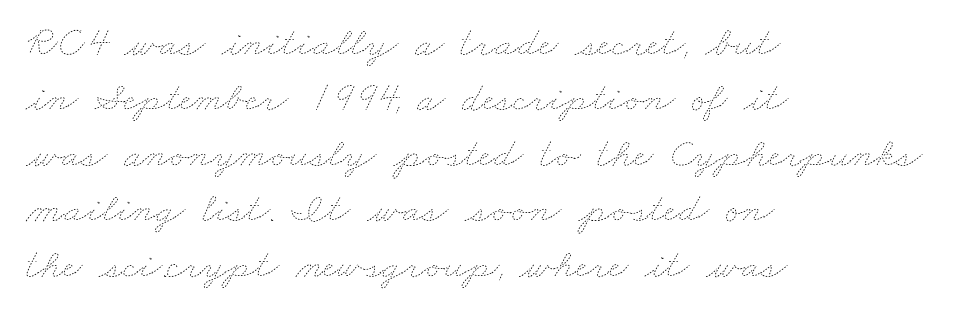
The image shows 42 px thin, wide type; set left-aligned, normal line spacing (1.32x), normal letter spacing, not underlined; low stroke contrast and a small x-height.
